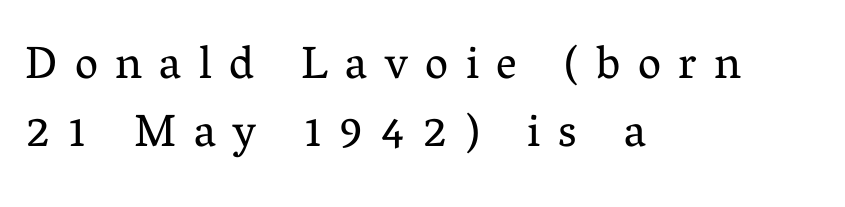
Q: Is the text bold? A: No.
Q: Is the text italic (slanted)? A: No, it is upright.
Q: Is the typeface a serif or a sans-serif typeface? A: Serif.
Q: Is the text underlined? A: No.
Q: How is the paragraph aligned? A: Left-aligned.
Q: Is the spacing between letters normal or unusually wide? A: Unusually wide.
Q: Is the spacing between lines tight, normal or loose? A: Normal.
Q: Width (condensed, normal, or wide)? A: Normal.
Q: Stroke contrast? A: Medium.
Q: x-height? A: Medium.
Q: Monospaced? A: No.
